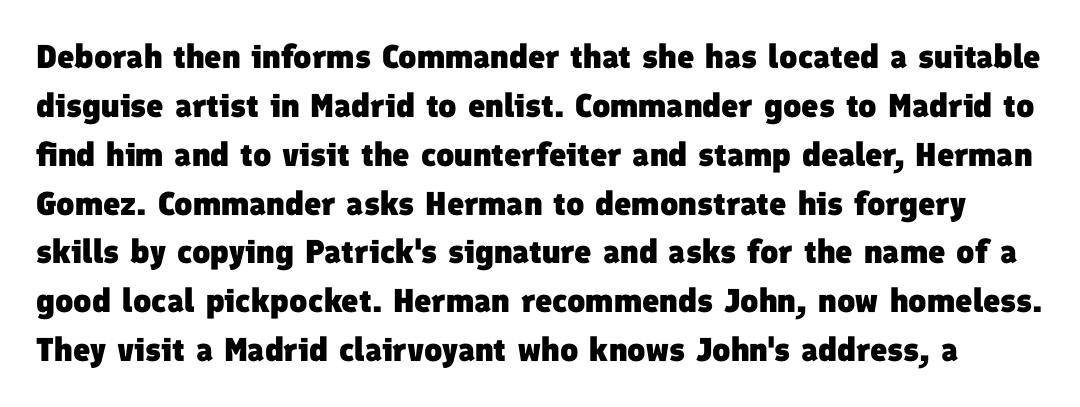
{"serif": "no", "bold": "yes", "weight": "heavy", "width": "normal", "stroke_contrast": "low", "x_height": "medium", "monospaced": "no", "underline": "no", "line_spacing": "normal", "line_spacing_ratio": 1.48, "letter_spacing": "normal", "letter_spacing_em": 0.0, "glyph_px": 33}
